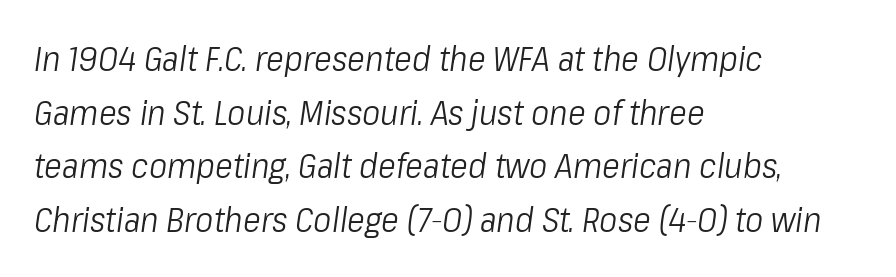
{"italic": "yes", "lean": "right", "slant_degrees": 8, "bold": "no", "weight": "light", "width": "condensed", "stroke_contrast": "low", "x_height": "medium", "monospaced": "no", "underline": "no", "align": "left", "line_spacing": "normal", "line_spacing_ratio": 1.58, "letter_spacing": "normal", "letter_spacing_em": 0.0, "glyph_px": 34}
